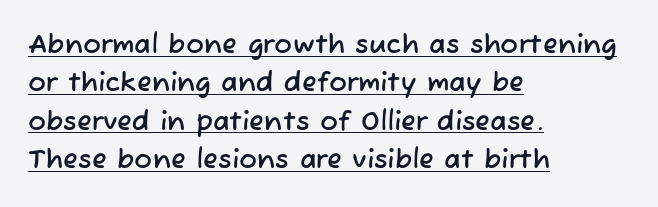
Q: Is the text underlined? A: Yes.
Q: How is the paragraph aligned? A: Left-aligned.
Q: Is the spacing between letters normal or unusually wide? A: Normal.
Q: Is the spacing between lines tight, normal or loose? A: Normal.
